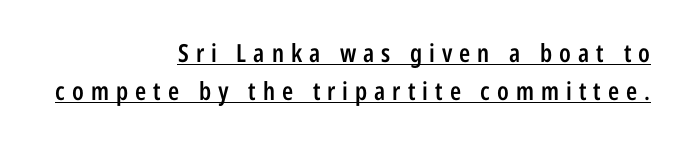
The image shows 25 px text type, upright; set right-aligned, normal line spacing (1.51x), unusually wide letter spacing (+0.28 em), underlined.
